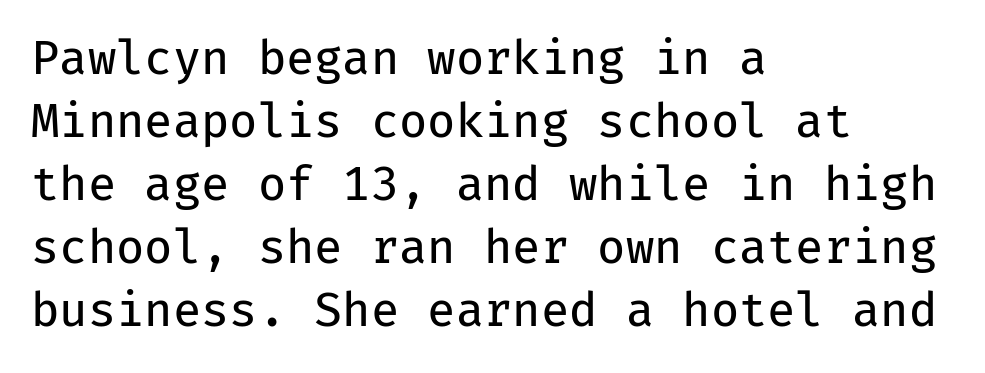
{"serif": "no", "italic": "no", "bold": "no", "weight": "regular", "width": "normal", "stroke_contrast": "low", "x_height": "medium", "monospaced": "yes", "underline": "no", "align": "left", "line_spacing": "normal", "line_spacing_ratio": 1.37, "letter_spacing": "normal", "letter_spacing_em": 0.0, "glyph_px": 46}
